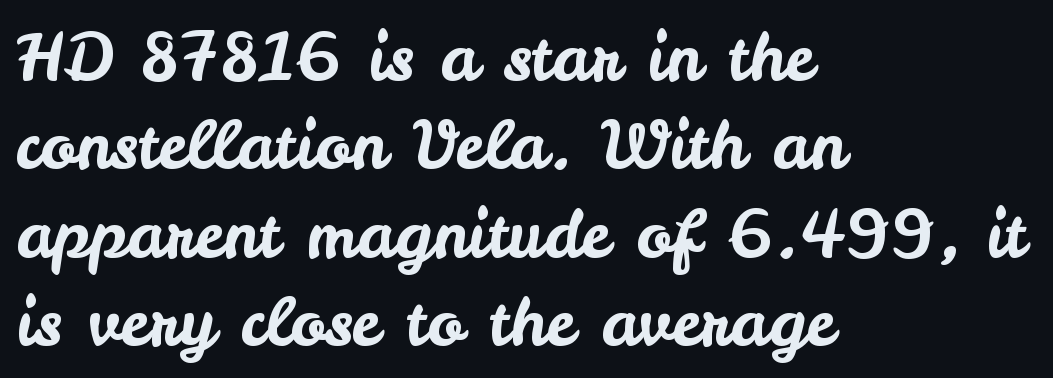
Successive baselines arrive at the customary interval. The space directly below the letters is spotless. In CSS terms this would be text-align: left. There is no visible air inserted between adjacent glyphs. Note the varied advance widths — an 'i' is clearly narrower than an 'm'.
